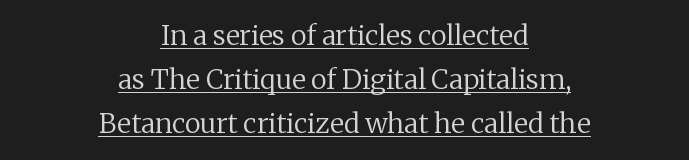
A typesetter would call this leading conventional body-copy spacing. This sample uses plain, unmodified letter spacing. This is underlined copy, the kind a proofreader might mark for attention. These lines are centered, leaving both edges ragged.
